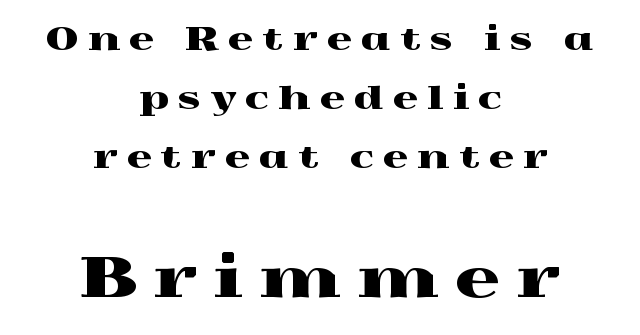
{"serif": "yes", "italic": "no", "width": "wide", "x_height": "medium", "monospaced": "no", "underline": "no", "align": "center", "line_spacing": "loose", "line_spacing_ratio": 1.91, "letter_spacing": "wide", "letter_spacing_em": 0.31, "larger_block": "second", "size_ratio": 1.77, "glyph_px": 55}
